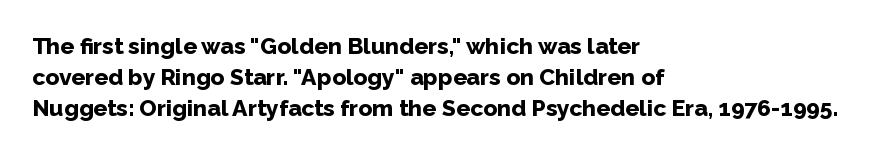
Q: Is the text bold? A: Yes.
Q: Is the text italic (slanted)? A: No, it is upright.
Q: Is the text underlined? A: No.
Q: How is the paragraph aligned? A: Left-aligned.
Q: Is the spacing between letters normal or unusually wide? A: Normal.
Q: Is the spacing between lines tight, normal or loose? A: Normal.
